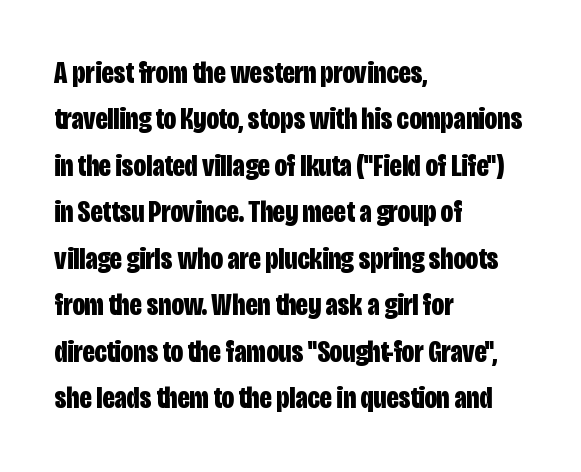
Default kerning and tracking; the words read as compact shapes. The face used here is a sans, in the tradition of grotesques and geometrics. The typesetter chose a ragged-right arrangement here. On the weight axis this lands at bold, roughly 700.
